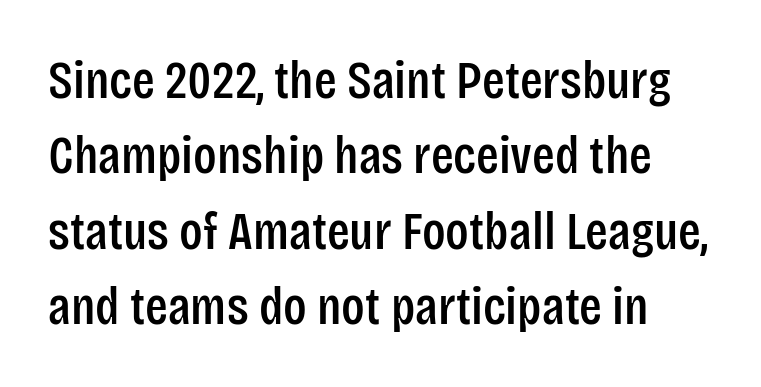
The image shows 53 px condensed sans-serif type, upright; set normal line spacing (1.42x), normal letter spacing, not underlined; low stroke contrast and a large x-height.
